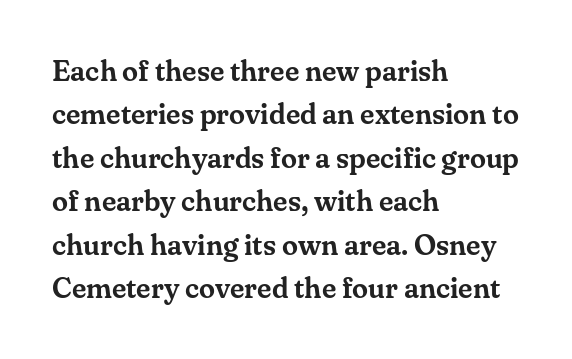
The rows are spaced the way most documents space them. Tracking value appears to be zero — textbook default spacing. Anything drawn beneath the words? Only blank space. The typography opts for an upright posture over an oblique one. A typesetter would call this proportional, since set widths differ per character.
